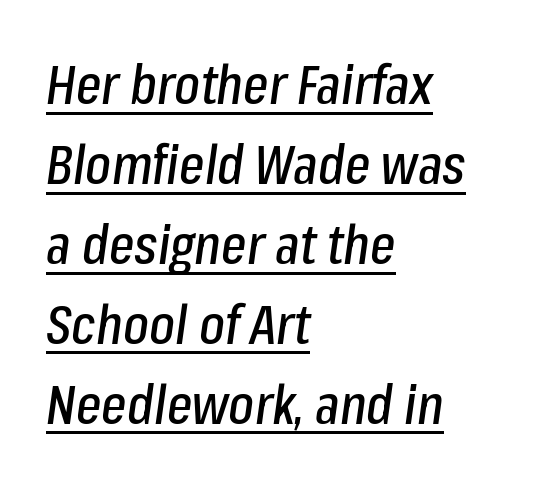
Q: Is the text italic (slanted)? A: Yes, it leans right by about 8 degrees.
Q: Is the text underlined? A: Yes.
Q: How is the paragraph aligned? A: Left-aligned.
Q: Is the spacing between letters normal or unusually wide? A: Normal.
Q: Is the spacing between lines tight, normal or loose? A: Normal.
Q: Width (condensed, normal, or wide)? A: Condensed.
Q: Stroke contrast? A: Low.
Q: x-height? A: Medium.
Q: Monospaced? A: No.
